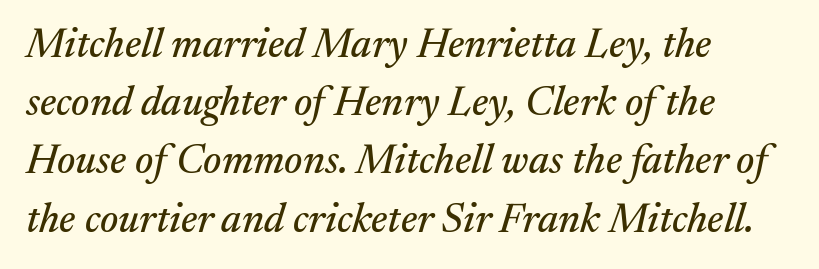
The image shows 41 px serif type, italic (leaning right); set left-aligned, normal line spacing (1.42x), normal letter spacing, not underlined; medium stroke contrast and a medium x-height.
